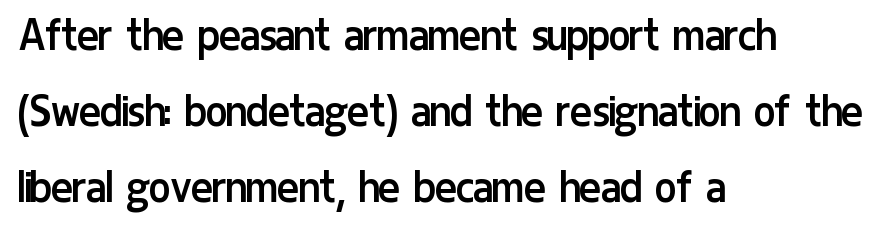
The image shows 51 px regular-weight, condensed sans-serif type, upright; set left-aligned, normal line spacing (1.49x), normal letter spacing, not underlined; low stroke contrast and a medium x-height.
